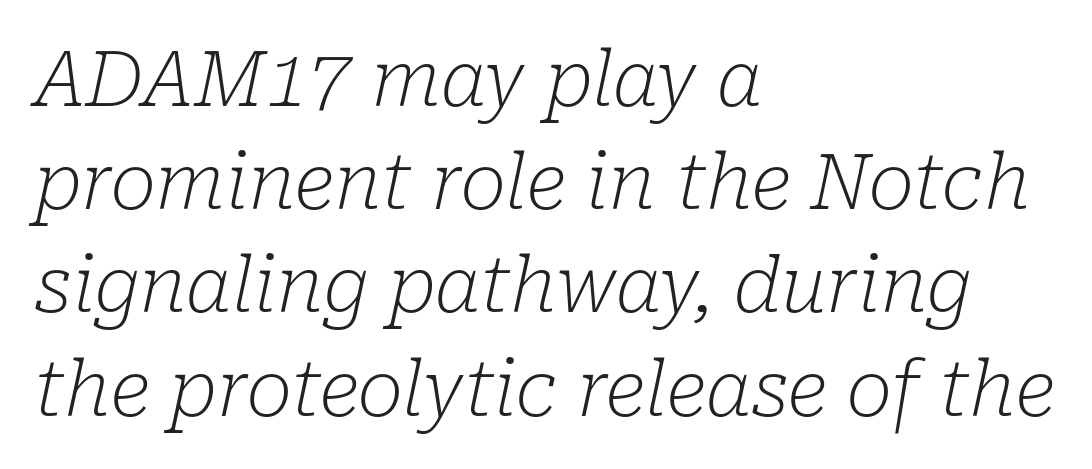
Q: Is the text bold? A: No.
Q: Is the text italic (slanted)? A: Yes, it leans right by about 10 degrees.
Q: Is the typeface a serif or a sans-serif typeface? A: Serif.
Q: Is the text underlined? A: No.
Q: How is the paragraph aligned? A: Left-aligned.
Q: Is the spacing between letters normal or unusually wide? A: Normal.
Q: Is the spacing between lines tight, normal or loose? A: Normal.
Q: Width (condensed, normal, or wide)? A: Normal.
Q: Stroke contrast? A: Low.
Q: x-height? A: Medium.
Q: Monospaced? A: No.
